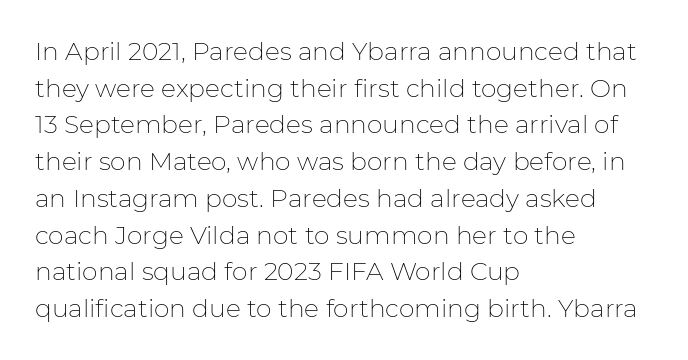
Weight: in the light-to-regular range. In CSS terms this would be text-align: left. The letters stand straight up with perfectly vertical stems. Each new line begins a customary step beneath the previous one. Characters follow at the spacing the type designer built in.
